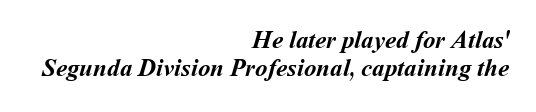
Q: Is the text bold? A: Yes.
Q: Is the text underlined? A: No.
Q: How is the paragraph aligned? A: Right-aligned.
Q: Is the spacing between letters normal or unusually wide? A: Normal.
Q: Is the spacing between lines tight, normal or loose? A: Tight.
